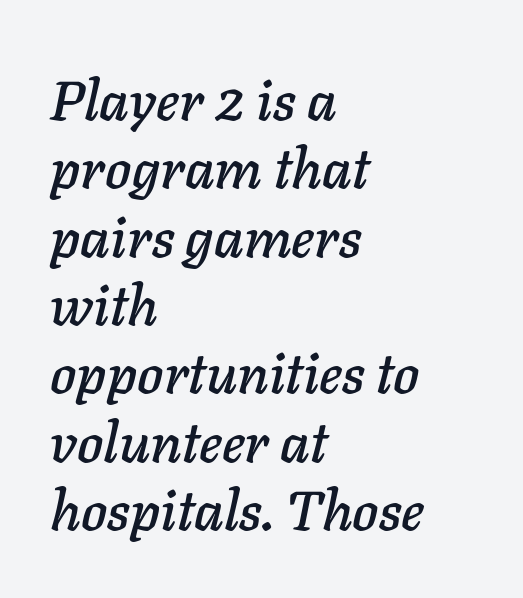
The image shows 56 px text type, italic (leaning right); set left-aligned, line spacing 1.22x, normal letter spacing, not underlined; low stroke contrast and a medium x-height.
